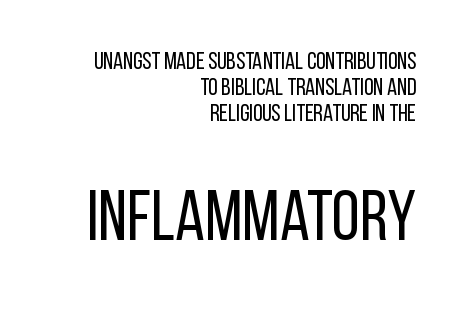
Q: Is the text bold? A: No.
Q: Is the text italic (slanted)? A: No, it is upright.
Q: Is the typeface a serif or a sans-serif typeface? A: Sans-serif.
Q: Is the text underlined? A: No.
Q: How is the paragraph aligned? A: Right-aligned.
Q: Is the spacing between letters normal or unusually wide? A: Normal.
Q: Is the spacing between lines tight, normal or loose? A: Tight.
Q: Which block of text is set in a larger size, the first (top) or the second (bottom)? A: The second (bottom) one.
Q: Width (condensed, normal, or wide)? A: Condensed.
Q: Stroke contrast? A: Low.
Q: x-height? A: Large.
Q: Monospaced? A: No.
